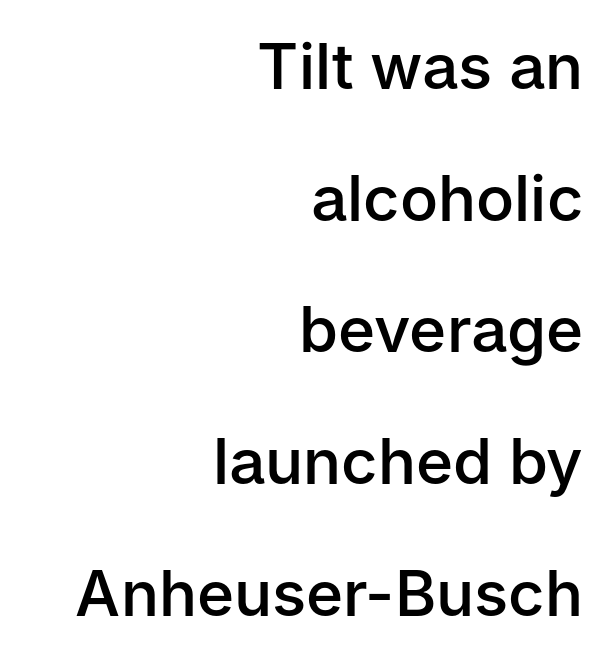
The characters look somewhat weighty, a semibold short of true bold. The lettering stays uniformly vertical, giving the passage a roman look. Successive baselines arrive slowly, with a big drop between each. Line ends are locked; line starts wander. No word sits above an underline. Check where the strokes stop: nothing finishes them off — pure sans.
